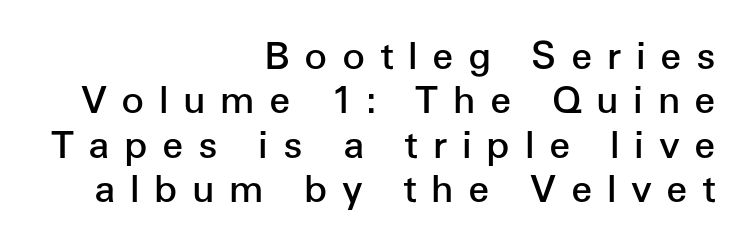
Is there any slant? The stems are plumb. Casual observation: everything's shoved over to the right. Tracking here is generous; glyphs stand well apart from one another. The rendering uses a semibold face; strokes are thickened but not to full bold.
